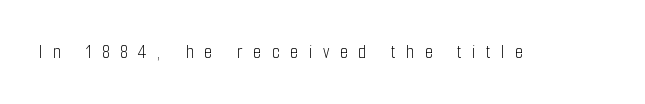
The image shows 21 px text type, upright; set unusually wide letter spacing (+0.5 em), not underlined.
